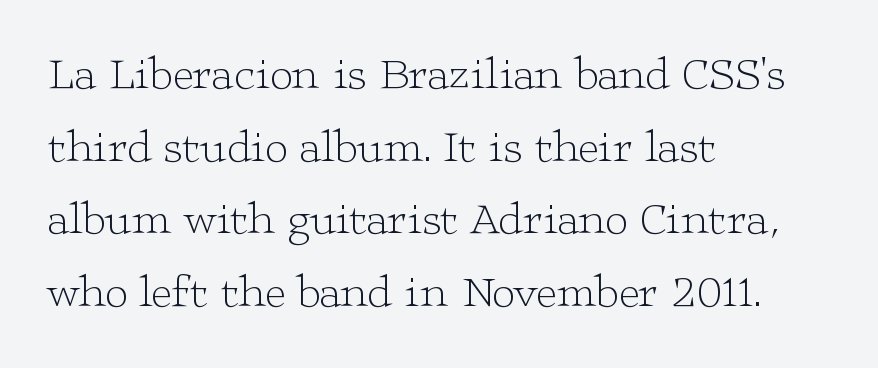
Q: Is the text bold? A: No.
Q: Is the text italic (slanted)? A: No, it is upright.
Q: Is the typeface a serif or a sans-serif typeface? A: Serif.
Q: Is the text underlined? A: No.
Q: How is the paragraph aligned? A: Left-aligned.
Q: Is the spacing between letters normal or unusually wide? A: Normal.
Q: Is the spacing between lines tight, normal or loose? A: Normal.
Q: Width (condensed, normal, or wide)? A: Wide.
Q: Stroke contrast? A: Low.
Q: x-height? A: Medium.
Q: Monospaced? A: No.
